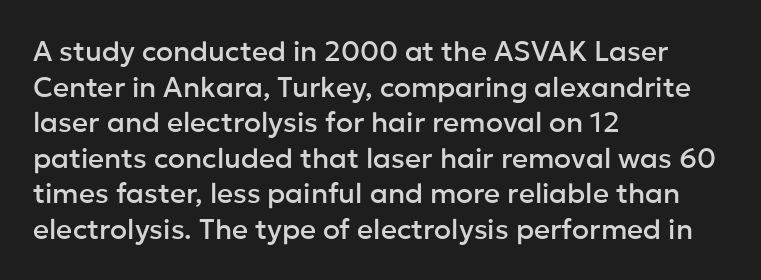
Q: Is the text italic (slanted)? A: No, it is upright.
Q: Is the typeface a serif or a sans-serif typeface? A: Sans-serif.
Q: Is the text underlined? A: No.
Q: How is the paragraph aligned? A: Left-aligned.
Q: Is the spacing between letters normal or unusually wide? A: Normal.
Q: Is the spacing between lines tight, normal or loose? A: Normal.
Q: Width (condensed, normal, or wide)? A: Normal.
Q: Stroke contrast? A: Low.
Q: x-height? A: Medium.
Q: Monospaced? A: No.
